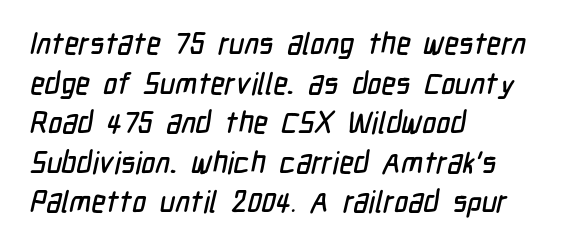
The image shows 30 px condensed sans-serif type; set left-aligned, normal line spacing (1.32x), normal letter spacing, not underlined; low stroke contrast and a medium x-height.
